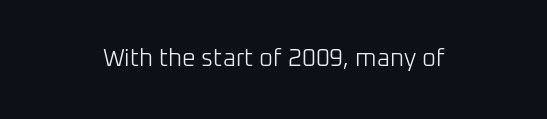
The image shows 24 px text type, upright; set normal letter spacing, not underlined.
